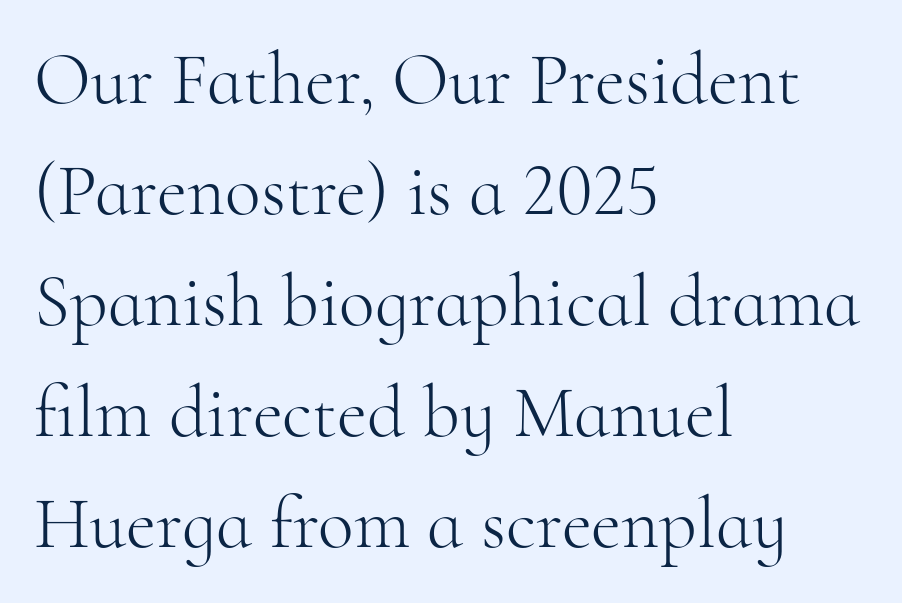
{"serif": "yes", "italic": "no", "bold": "no", "weight": "light", "width": "normal", "stroke_contrast": "high", "x_height": "small", "monospaced": "no", "underline": "no", "align": "left", "line_spacing": "normal", "line_spacing_ratio": 1.5, "letter_spacing": "normal", "letter_spacing_em": 0.0, "glyph_px": 74}
